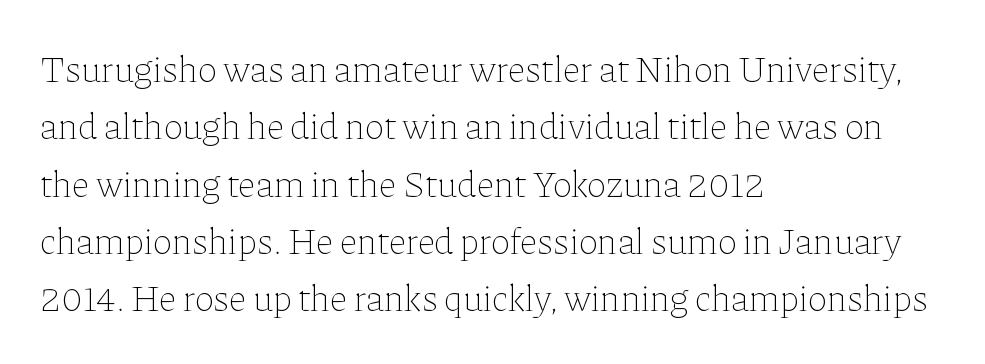
The line-height multiplier appears to be the usual default. Letter spacing: default. Ascenders rise straight up at ninety degrees. The gap between lines stays unmarked.
